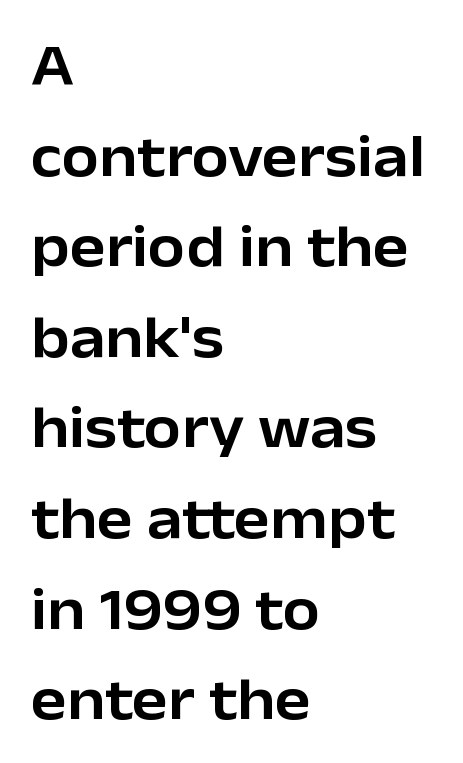
The type sits square on the baseline with zero lean. The ragged edge is on the right, which tells us the setting is flush left. The passage shown stacks its lines at a standard gap. The letters advance in unequal steps, a hallmark of proportional type. Compared with typical body copy, the letter spacing here is the same.
